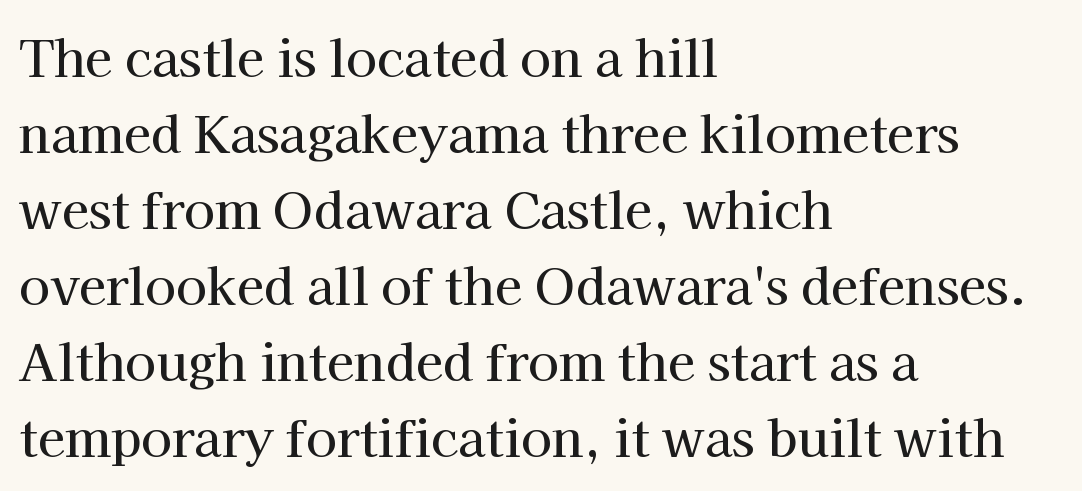
Here the designer chose a conventional face with non-uniform glyph widths. Horizontally, the lines are justified to the leading edge only. Characters follow at the spacing the type designer built in. The lines sit at an ordinary, default distance from one another. The zone under the glyphs is completely vacant. A serif font was chosen for this passage.
